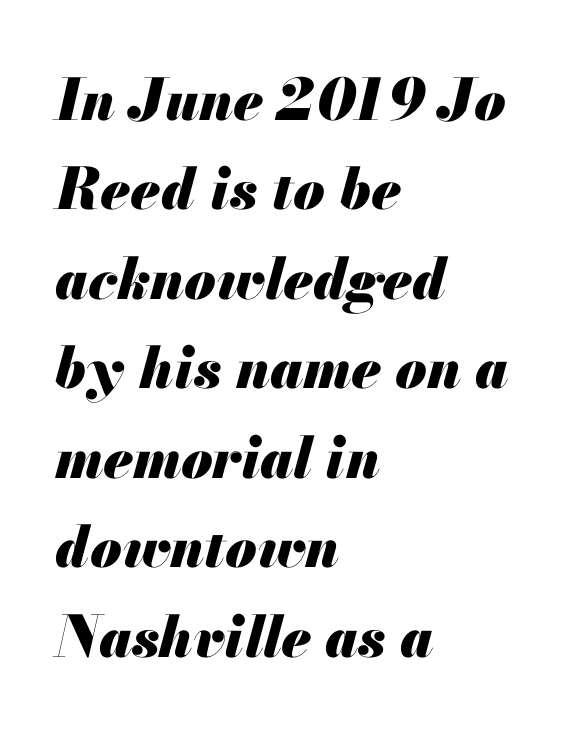
Q: Is the text bold? A: Yes.
Q: Is the text italic (slanted)? A: Yes, it leans right by about 13 degrees.
Q: Is the text underlined? A: No.
Q: How is the paragraph aligned? A: Left-aligned.
Q: Is the spacing between letters normal or unusually wide? A: Normal.
Q: Is the spacing between lines tight, normal or loose? A: Normal.
Q: Width (condensed, normal, or wide)? A: Normal.
Q: Stroke contrast? A: Medium.
Q: x-height? A: Small.
Q: Monospaced? A: No.
